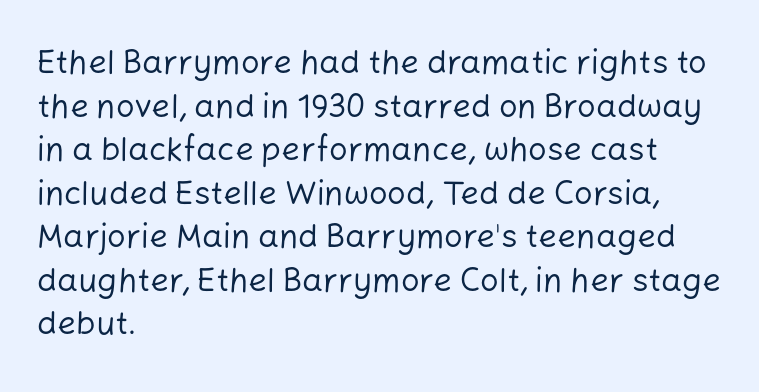
{"serif": "no", "italic": "no", "bold": "no", "weight": "regular", "width": "normal", "stroke_contrast": "low", "x_height": "medium", "monospaced": "no", "underline": "no", "align": "left", "line_spacing": "normal", "line_spacing_ratio": 1.32, "letter_spacing": "normal", "letter_spacing_em": 0.0, "glyph_px": 33}
